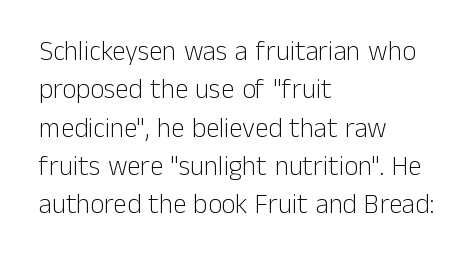
The image shows 27 px text type, upright; set left-aligned, normal line spacing (1.42x), normal letter spacing, not underlined.
